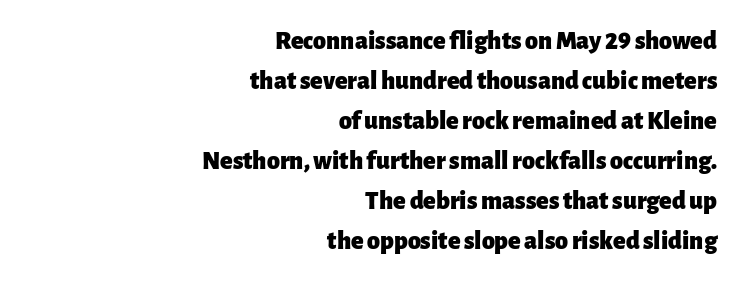
The image shows 26 px bold type, upright; set right-aligned, normal line spacing (1.54x), normal letter spacing, not underlined.
